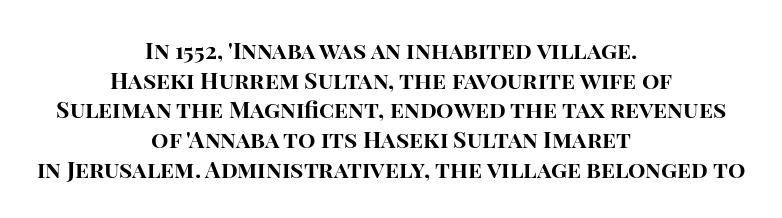
These lines sit exactly where default settings would place them. Any mark beneath the type? The region is blank. Its strokes are broad and dark, the hallmark of bold type. Ordinary non-slanted type is in use. The passage shown has conventional tracking throughout.
